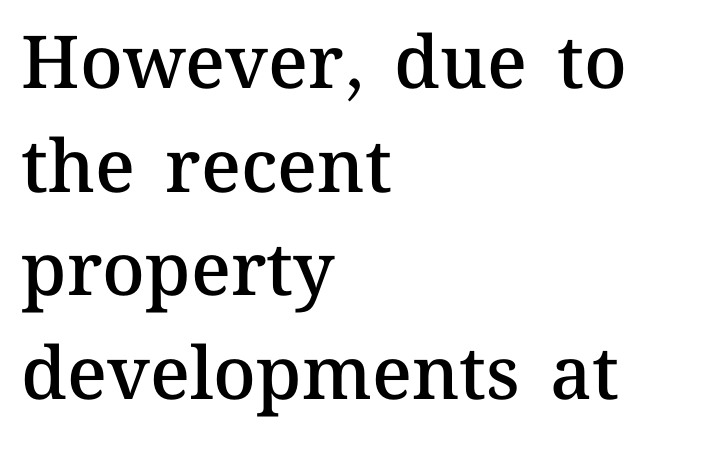
Q: Is the text bold? A: Semi-bold.
Q: Is the text italic (slanted)? A: No, it is upright.
Q: Is the text underlined? A: No.
Q: How is the paragraph aligned? A: Left-aligned.
Q: Is the spacing between letters normal or unusually wide? A: Normal.
Q: Is the spacing between lines tight, normal or loose? A: Normal.
Q: Width (condensed, normal, or wide)? A: Normal.
Q: Stroke contrast? A: Medium.
Q: x-height? A: Medium.
Q: Monospaced? A: No.
